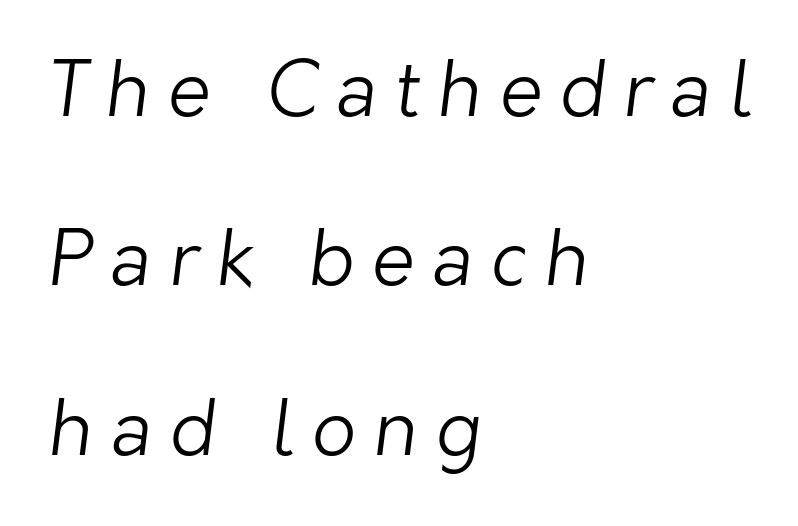
The image shows 77 px light sans-serif type; set left-aligned, loose line spacing (2.2x), unusually wide letter spacing (+0.23 em), not underlined; low stroke contrast and a medium x-height.
